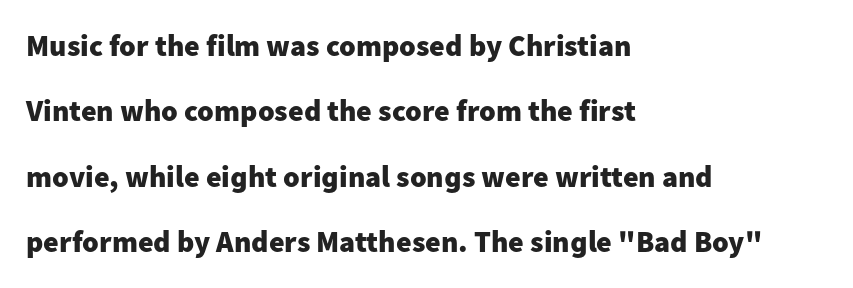
Q: Is the text bold? A: Yes.
Q: Is the text italic (slanted)? A: No, it is upright.
Q: Is the typeface a serif or a sans-serif typeface? A: Sans-serif.
Q: Is the text underlined? A: No.
Q: How is the paragraph aligned? A: Left-aligned.
Q: Is the spacing between letters normal or unusually wide? A: Normal.
Q: Is the spacing between lines tight, normal or loose? A: Loose.
Q: Width (condensed, normal, or wide)? A: Normal.
Q: Stroke contrast? A: Low.
Q: x-height? A: Medium.
Q: Monospaced? A: No.
